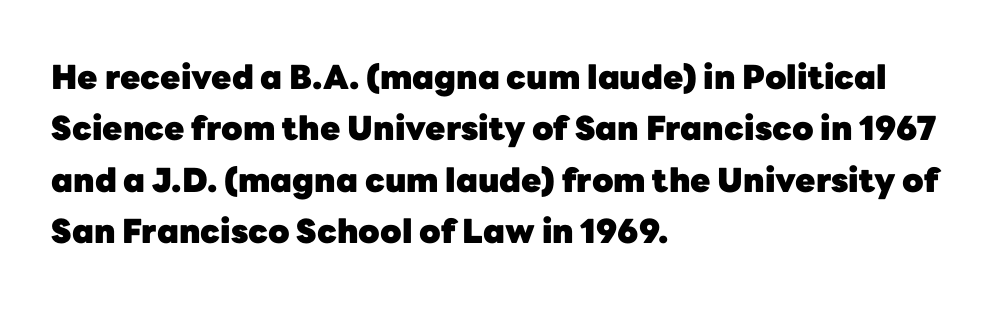
Q: Is the text bold? A: Yes.
Q: Is the text italic (slanted)? A: No, it is upright.
Q: Is the typeface a serif or a sans-serif typeface? A: Sans-serif.
Q: Is the text underlined? A: No.
Q: How is the paragraph aligned? A: Left-aligned.
Q: Is the spacing between letters normal or unusually wide? A: Normal.
Q: Is the spacing between lines tight, normal or loose? A: Normal.
Q: Width (condensed, normal, or wide)? A: Normal.
Q: Stroke contrast? A: Low.
Q: x-height? A: Medium.
Q: Monospaced? A: No.
